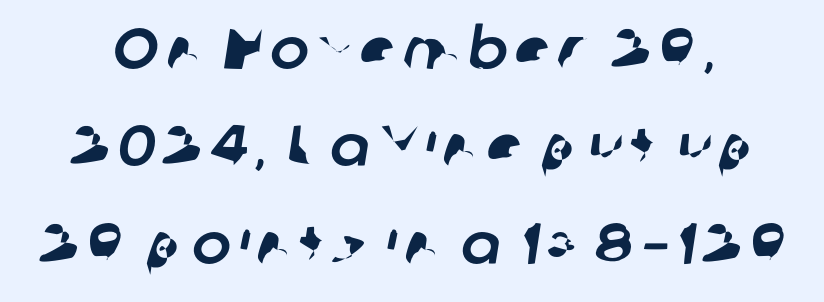
Q: Is the typeface a serif or a sans-serif typeface? A: Sans-serif.
Q: Is the text underlined? A: No.
Q: Is the spacing between lines tight, normal or loose? A: Normal.
Q: Width (condensed, normal, or wide)? A: Normal.
Q: Stroke contrast? A: Low.
Q: x-height? A: Medium.
Q: Monospaced? A: No.
